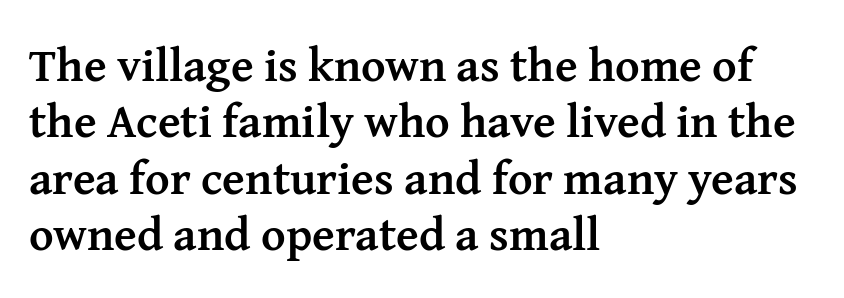
Q: Is the text bold? A: Yes.
Q: Is the text italic (slanted)? A: No, it is upright.
Q: Is the typeface a serif or a sans-serif typeface? A: Serif.
Q: Is the text underlined? A: No.
Q: How is the paragraph aligned? A: Left-aligned.
Q: Is the spacing between letters normal or unusually wide? A: Normal.
Q: Width (condensed, normal, or wide)? A: Normal.
Q: Stroke contrast? A: Medium.
Q: x-height? A: Medium.
Q: Monospaced? A: No.
